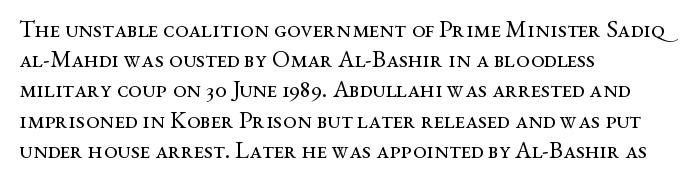
The weight would be labelled regular, book, light, or lighter still. Every stem runs plumb, perpendicular to the baseline. Descender tails drop into unmarked territory. One glance says typical: line gaps are just what's usual.
